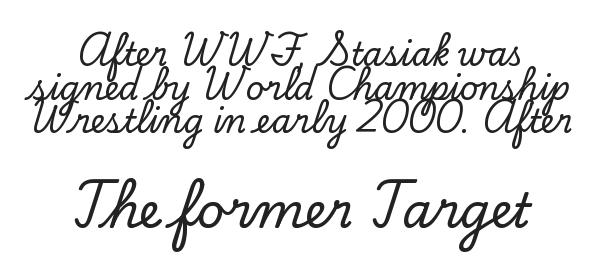
The letters carry serifs — small finishing strokes at the ends of their stems. Tightly led — the rows are bunched. The passage shown begins with its smaller block and ends with its larger one. A centered setting, common on invitations and titles, is used for this passage. Just letters on the line, the space beneath them empty.
